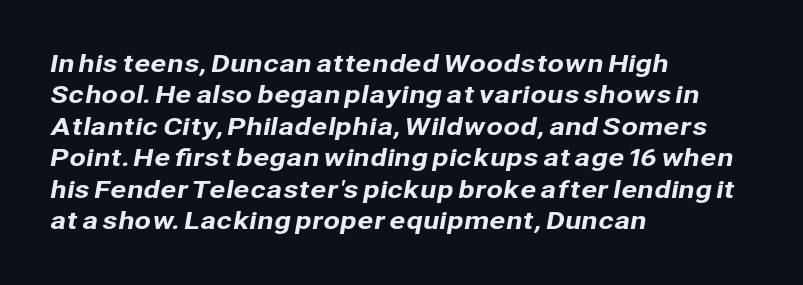
The image shows 24 px text type; set left-aligned, normal line spacing (1.31x), normal letter spacing, not underlined.
